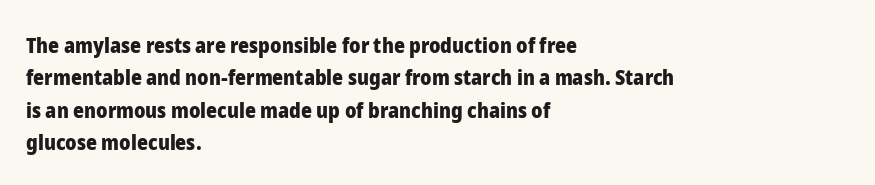
{"italic": "no", "bold": "yes", "underline": "no", "align": "left", "line_spacing": "normal", "line_spacing_ratio": 1.54, "letter_spacing": "normal", "letter_spacing_em": 0.0, "glyph_px": 21}
